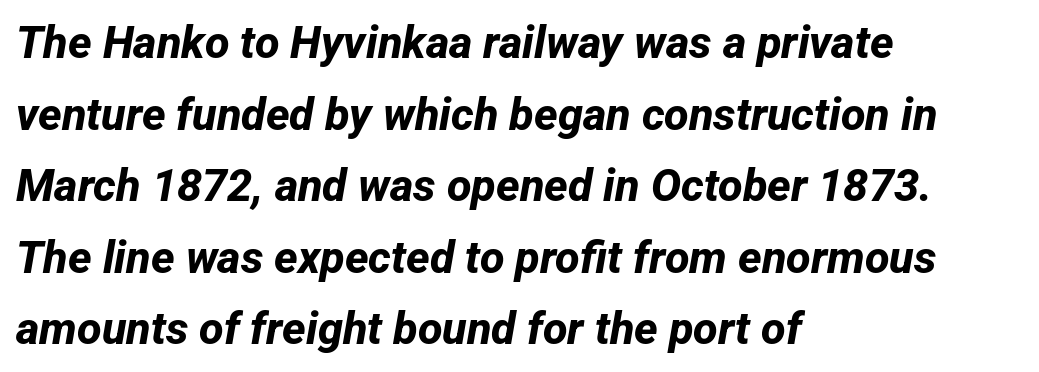
{"serif": "no", "bold": "yes", "weight": "bold", "width": "normal", "stroke_contrast": "low", "x_height": "medium", "monospaced": "no", "underline": "no", "align": "left", "line_spacing": "normal", "line_spacing_ratio": 1.59, "letter_spacing": "normal", "letter_spacing_em": 0.0, "glyph_px": 45}
